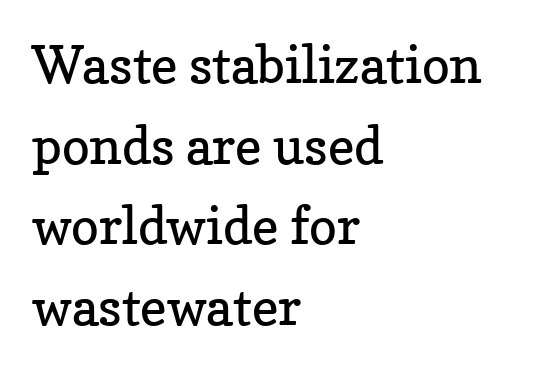
Q: Is the text bold? A: No.
Q: Is the text italic (slanted)? A: No, it is upright.
Q: Is the typeface a serif or a sans-serif typeface? A: Serif.
Q: Is the text underlined? A: No.
Q: How is the paragraph aligned? A: Left-aligned.
Q: Is the spacing between letters normal or unusually wide? A: Normal.
Q: Is the spacing between lines tight, normal or loose? A: Normal.
Q: Width (condensed, normal, or wide)? A: Normal.
Q: Stroke contrast? A: Low.
Q: x-height? A: Medium.
Q: Monospaced? A: No.
